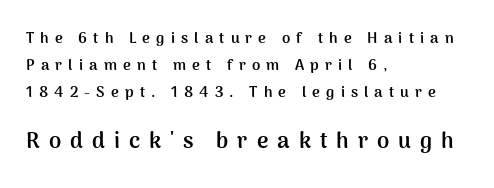
Q: Is the text bold? A: Yes.
Q: Is the text italic (slanted)? A: No, it is upright.
Q: Is the text underlined? A: No.
Q: How is the paragraph aligned? A: Left-aligned.
Q: Is the spacing between letters normal or unusually wide? A: Unusually wide.
Q: Which block of text is set in a larger size, the first (top) or the second (bottom)? A: The second (bottom) one.
